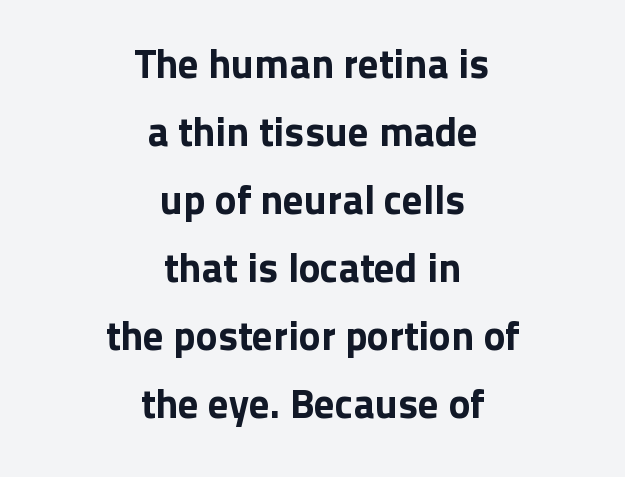
The rendering shows plain stroke endings on the letterforms — a sans-serif design. It's the straight-up-and-down kind of type. Letters rest on an invisible, unmarked baseline. Rows of type keep a routine distance in the vertical direction.
